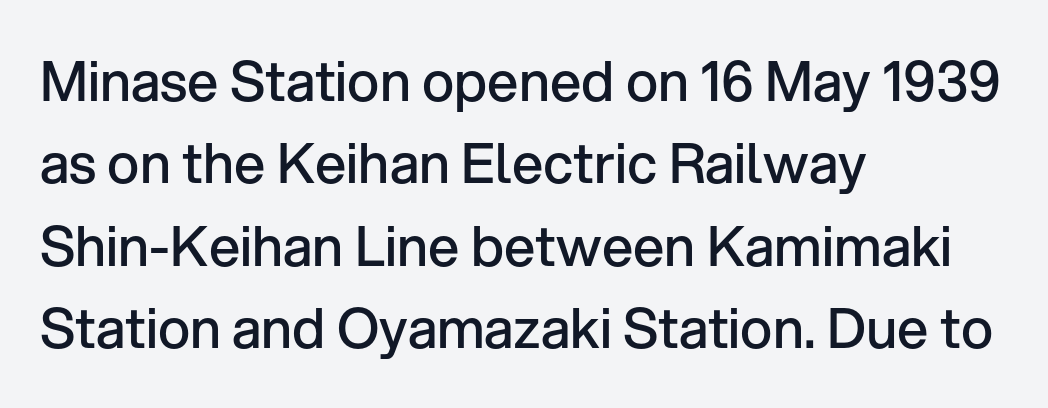
The image shows 55 px semibold sans-serif type, upright; set left-aligned, normal line spacing (1.5x), normal letter spacing, not underlined; low stroke contrast and a medium x-height.
